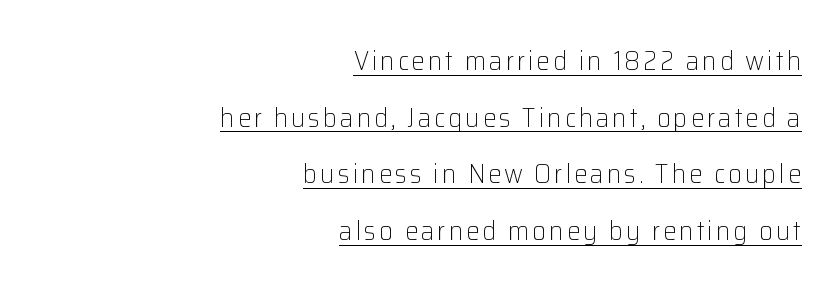
{"italic": "no", "bold": "no", "underline": "yes", "align": "right", "line_spacing": "loose", "line_spacing_ratio": 2.1, "glyph_px": 27}
